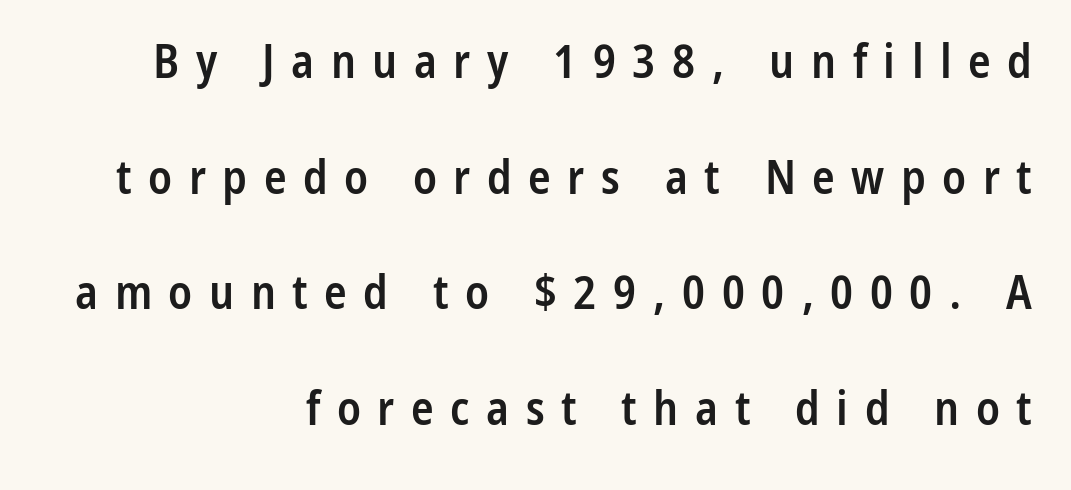
The designer dialed line spacing up above the default. This sample is right-justified, so line beginnings fall wherever the words allow. The letters advance in unequal steps, a hallmark of proportional type. Any mark beneath the type? The region is blank. Do the letters lean? They stand straight.
